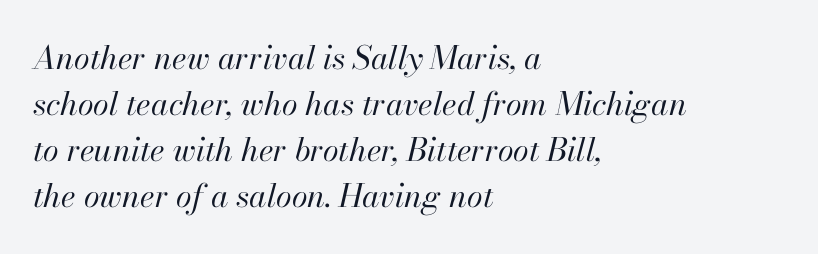
The image shows 32 px regular-weight type, italic (leaning right); set left-aligned, normal line spacing (1.44x), normal letter spacing, not underlined; high stroke contrast and a small x-height.
